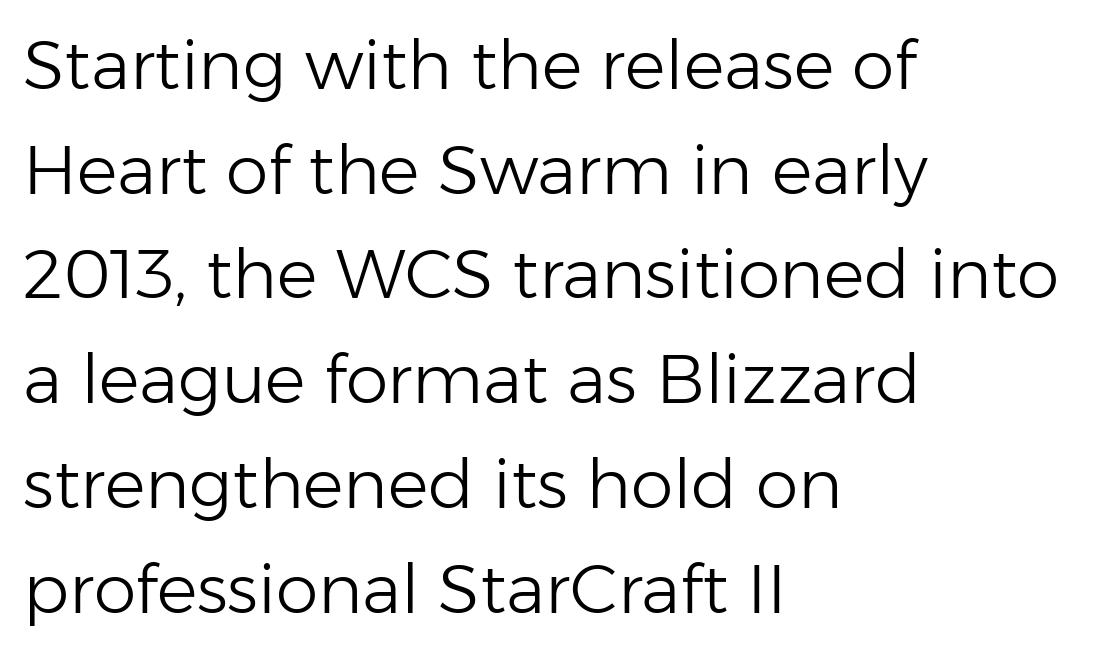
{"serif": "no", "italic": "no", "bold": "no", "weight": "light", "width": "normal", "stroke_contrast": "low", "x_height": "medium", "monospaced": "no", "underline": "no", "align": "left", "line_spacing": "normal", "line_spacing_ratio": 1.54, "letter_spacing": "normal", "letter_spacing_em": 0.0, "glyph_px": 68}
